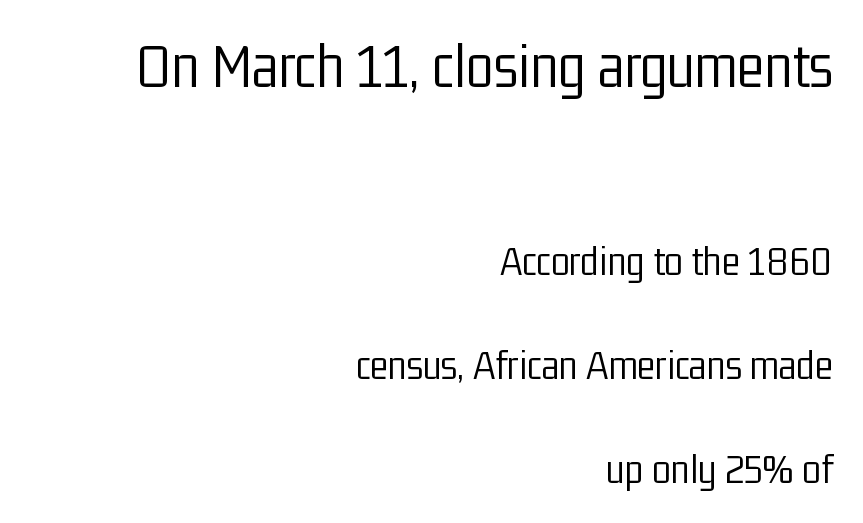
{"serif": "no", "italic": "no", "bold": "no", "weight": "light", "width": "condensed", "stroke_contrast": "low", "x_height": "medium", "monospaced": "no", "underline": "no", "align": "right", "line_spacing": "loose", "line_spacing_ratio": 2.42, "letter_spacing": "normal", "letter_spacing_em": 0.0, "larger_block": "first", "size_ratio": 1.49, "glyph_px": 64}
